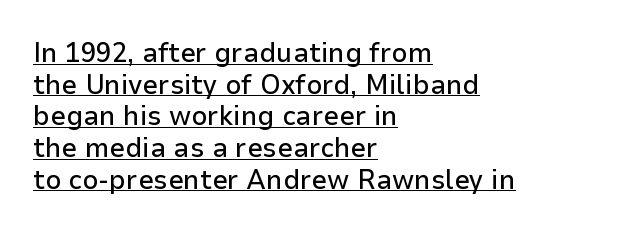
A typesetter would label this face a sans. The passage shown stacks its lines with hardly any gap. Each line of the rendering has a horizontal stroke beneath the glyphs. Default kerning and tracking; the words read as compact shapes. Varying glyph widths throughout — classic text-font behaviour.
